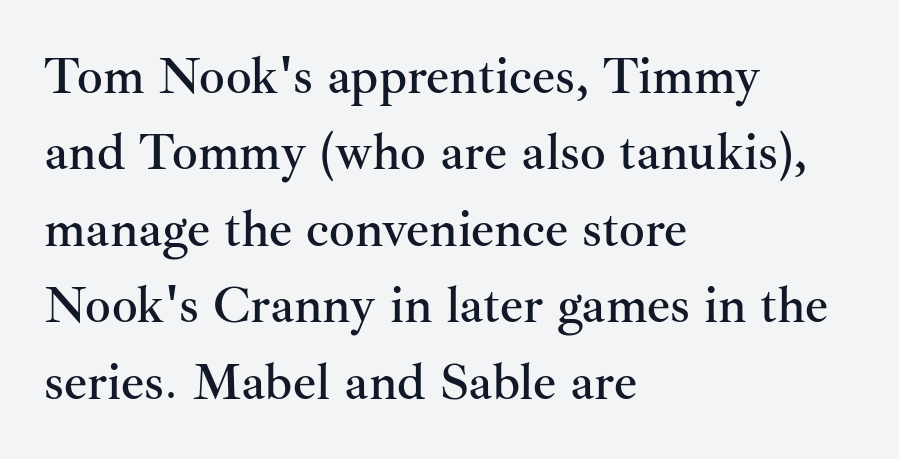
Q: Is the text italic (slanted)? A: No, it is upright.
Q: Is the typeface a serif or a sans-serif typeface? A: Serif.
Q: Is the text underlined? A: No.
Q: How is the paragraph aligned? A: Left-aligned.
Q: Is the spacing between letters normal or unusually wide? A: Normal.
Q: Is the spacing between lines tight, normal or loose? A: Normal.
Q: Width (condensed, normal, or wide)? A: Normal.
Q: Stroke contrast? A: Medium.
Q: x-height? A: Small.
Q: Monospaced? A: No.
